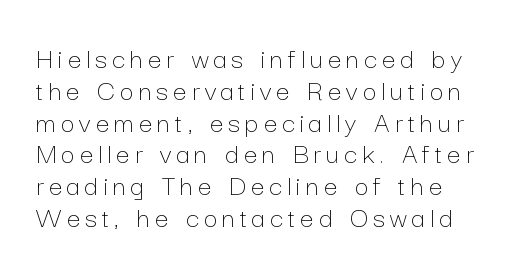
The image shows 30 px thin type, upright; set tight line spacing (1.06x), not underlined; low stroke contrast and a medium x-height.
